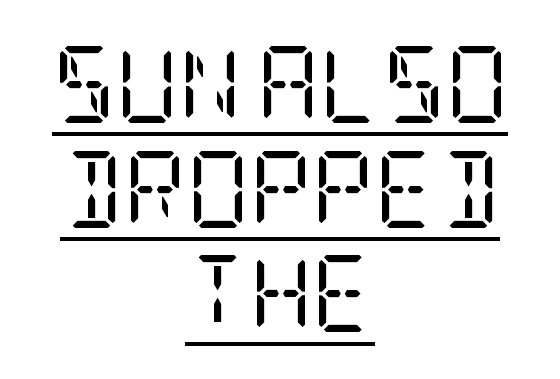
Q: Is the text bold? A: No.
Q: Is the text italic (slanted)? A: No, it is upright.
Q: Is the typeface a serif or a sans-serif typeface? A: Serif.
Q: Is the text underlined? A: Yes.
Q: How is the paragraph aligned? A: Centered.
Q: Is the spacing between letters normal or unusually wide? A: Normal.
Q: Is the spacing between lines tight, normal or loose? A: Normal.
Q: Width (condensed, normal, or wide)? A: Condensed.
Q: Stroke contrast? A: Low.
Q: x-height? A: Large.
